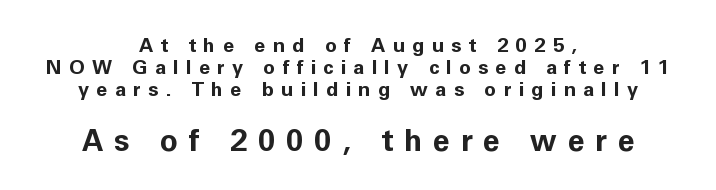
Bigger letters appear in the bottom chunk; the top chunk is reduced. Spacing verdict: proportional, widths tailored to each character. Between one letter and the next there's a generous, obvious gap. Do the letters lean? They stand straight. Heavy-handed strokes throughout: this text is bold.
